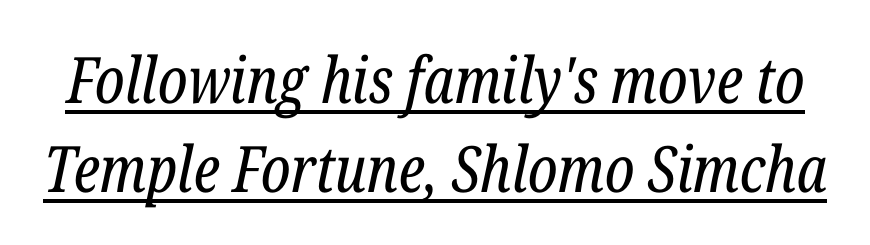
The image shows 64 px regular-weight, condensed serif type, italic (leaning right); set normal line spacing (1.39x), normal letter spacing, underlined; low stroke contrast and a medium x-height.
